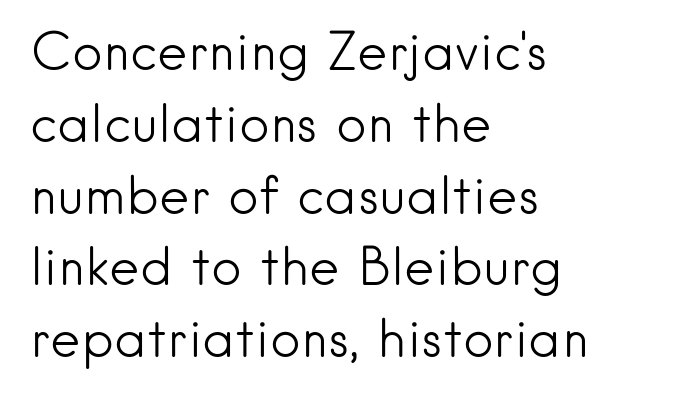
The lettering stays uniformly vertical, giving the passage a roman look. These lines keep a tight, regular rhythm from letter to letter. Letters rest on an invisible, unmarked baseline. One glance says typical: line gaps are just what's usual.
